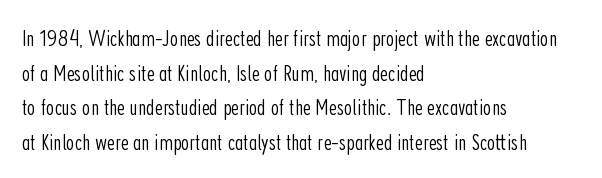
The image shows 24 px text type, upright; set left-aligned, normal line spacing (1.44x), normal letter spacing, not underlined.
